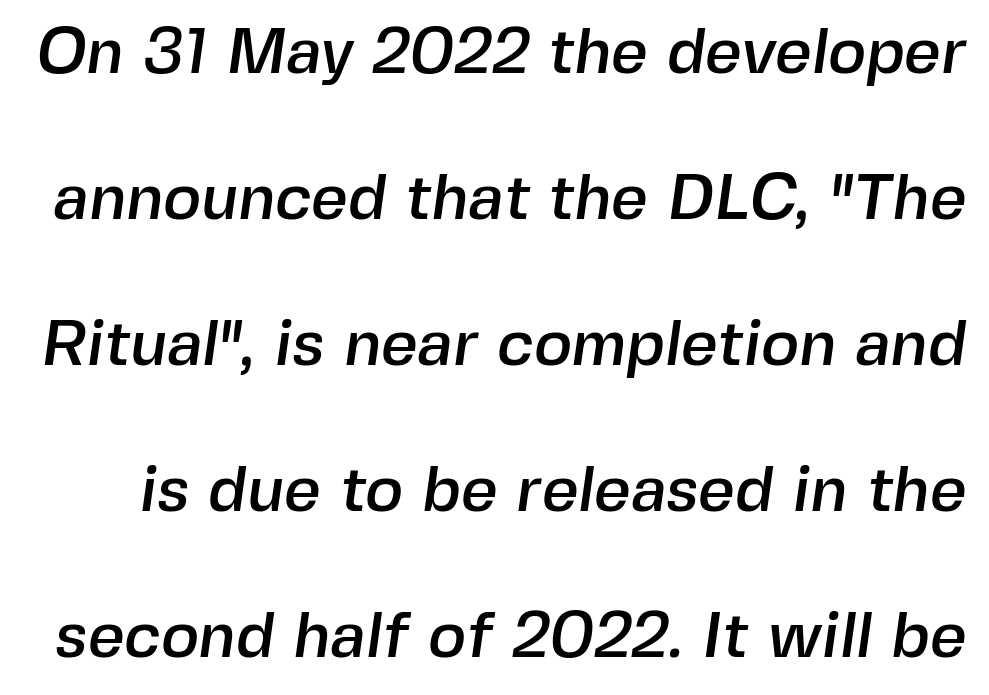
Vertical spacing — loose. Check where the strokes stop: nothing finishes them off — pure sans. Rule under the text: the space is simply empty. The letters advance in unequal steps, a hallmark of proportional type. Characters follow at the spacing the type designer built in.
